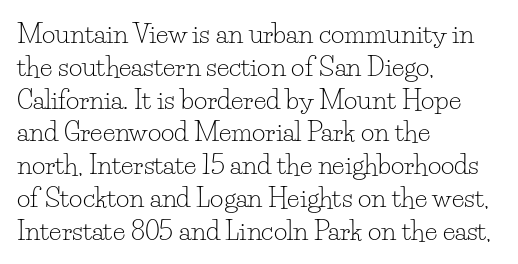
Q: Is the text bold? A: No.
Q: Is the text italic (slanted)? A: No, it is upright.
Q: Is the text underlined? A: No.
Q: How is the paragraph aligned? A: Left-aligned.
Q: Is the spacing between letters normal or unusually wide? A: Normal.
Q: Is the spacing between lines tight, normal or loose? A: Normal.
